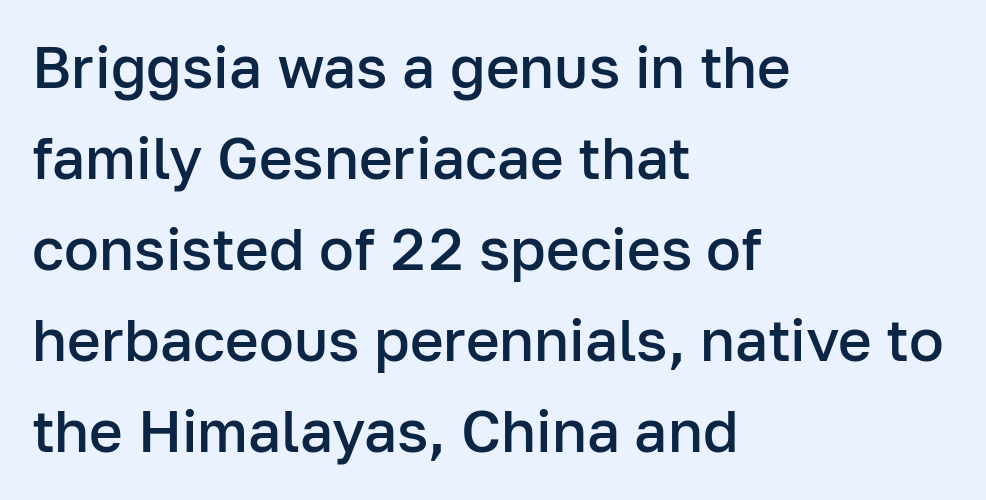
The horizontal fit of the characters is conventional and even. Check under the words: just untouched page. The designer left line spacing at the default. A sans-serif font was chosen for this passage. Does the weight exceed regular? Yes, but only to semibold.
